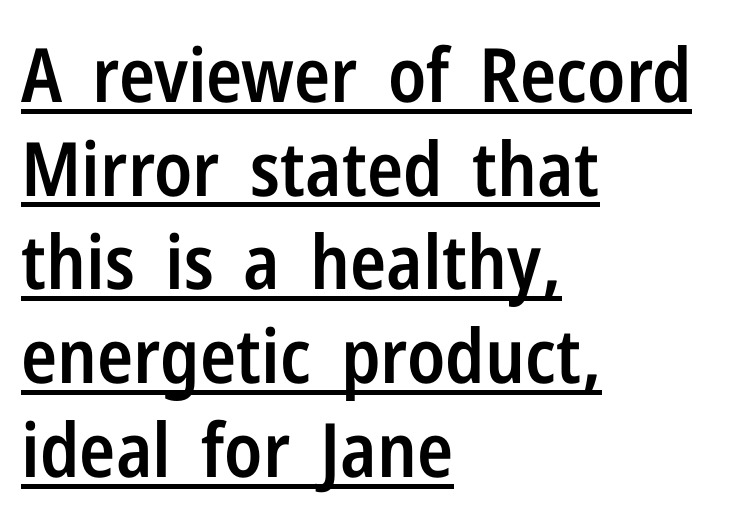
Think of a printed novel: that variable character pitch is what you see here. This is the in-between weight designers call semibold or demi. Is there much room between lines? A standard amount, neither cramped nor airy. Classification — sans serif. The rendering keeps characters at their native spacing. All the whitespace from short lines collects on the right.
